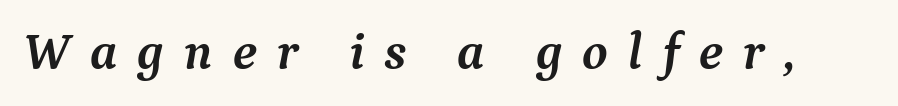
The image shows 52 px semibold serif type, italic (leaning right); set unusually wide letter spacing (+0.38 em), not underlined; medium stroke contrast and a medium x-height.
